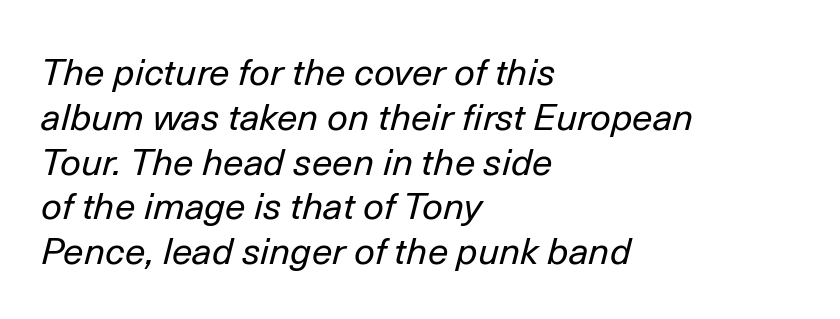
The image shows 37 px regular-weight type, italic (leaning right); set left-aligned, line spacing 1.21x, normal letter spacing, not underlined; low stroke contrast and a medium x-height.
